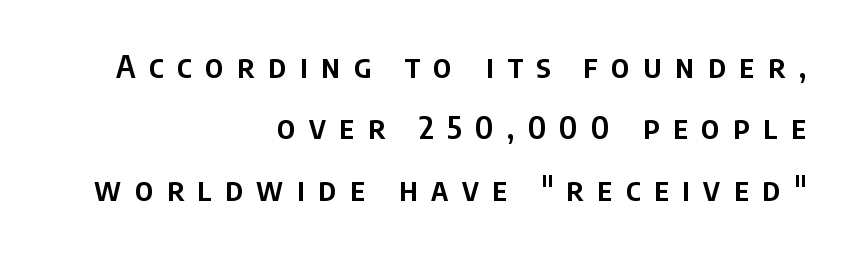
The image shows 32 px semibold, condensed sans-serif type, upright; set right-aligned, loose line spacing (1.92x), unusually wide letter spacing (+0.42 em), not underlined; low stroke contrast and a large x-height.
